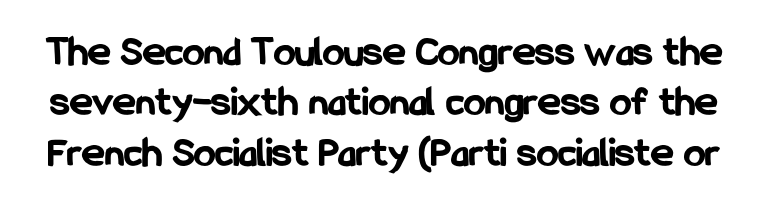
{"serif": "no", "italic": "no", "bold": "yes", "weight": "bold", "width": "condensed", "stroke_contrast": "low", "x_height": "medium", "monospaced": "no", "underline": "no", "line_spacing_ratio": 1.17, "letter_spacing": "normal", "letter_spacing_em": 0.0, "glyph_px": 43}
